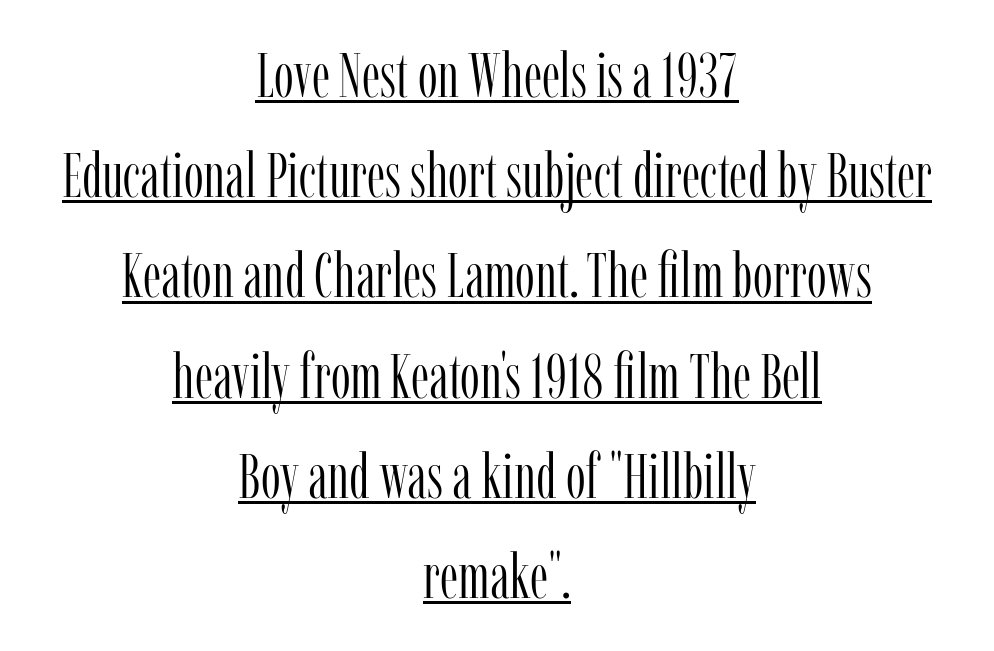
{"serif": "yes", "italic": "no", "bold": "no", "weight": "light", "width": "condensed", "stroke_contrast": "low", "x_height": "medium", "monospaced": "no", "underline": "yes", "align": "center", "line_spacing": "normal", "line_spacing_ratio": 1.59, "letter_spacing": "normal", "letter_spacing_em": 0.0, "glyph_px": 63}
